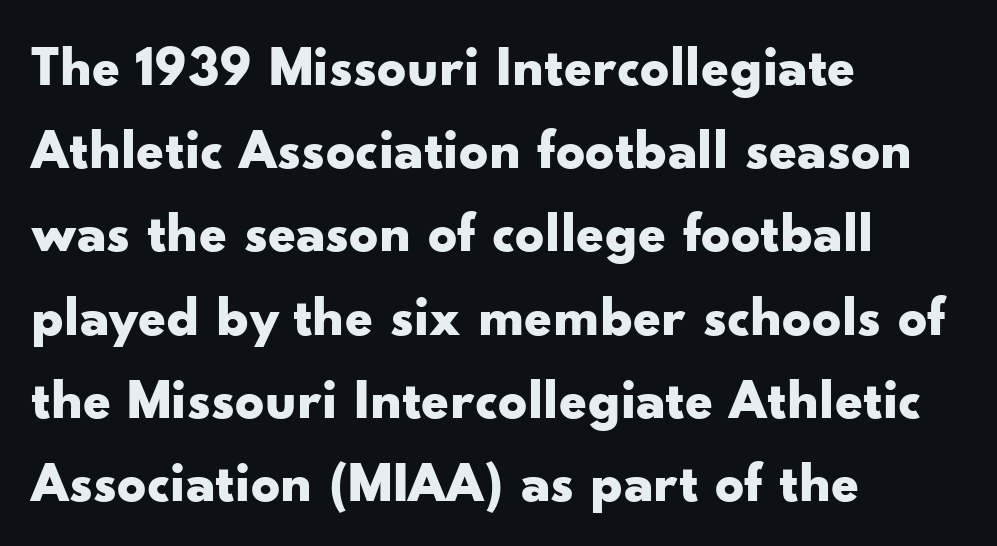
Q: Is the text bold? A: Yes.
Q: Is the text italic (slanted)? A: No, it is upright.
Q: Is the typeface a serif or a sans-serif typeface? A: Sans-serif.
Q: Is the text underlined? A: No.
Q: How is the paragraph aligned? A: Left-aligned.
Q: Is the spacing between letters normal or unusually wide? A: Normal.
Q: Is the spacing between lines tight, normal or loose? A: Normal.
Q: Width (condensed, normal, or wide)? A: Wide.
Q: Stroke contrast? A: Low.
Q: x-height? A: Small.
Q: Monospaced? A: No.
